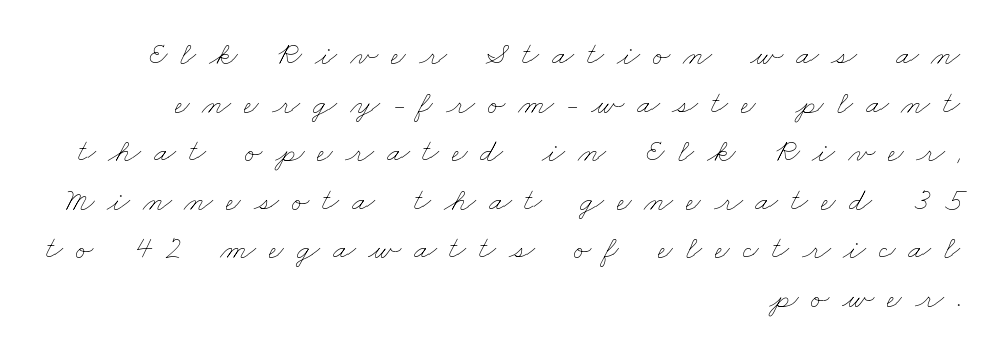
Q: Is the text bold? A: No.
Q: Is the text underlined? A: No.
Q: How is the paragraph aligned? A: Right-aligned.
Q: Is the spacing between letters normal or unusually wide? A: Unusually wide.
Q: Is the spacing between lines tight, normal or loose? A: Normal.
Q: Width (condensed, normal, or wide)? A: Wide.
Q: Stroke contrast? A: Low.
Q: x-height? A: Small.
Q: Monospaced? A: No.
